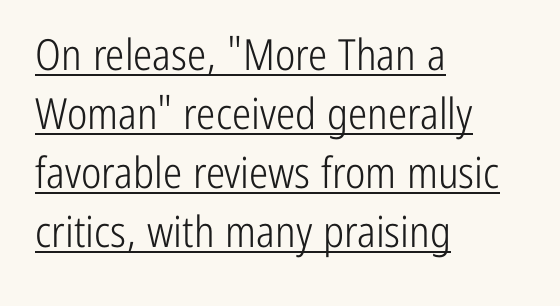
Looks like regular typesetting: each glyph gets only the width it needs. These lines stack with their left ends in a neat column. Is this a heavy cut? Hardly; it is regular or lighter. The letters carry no serifs — their stems end cleanly without finishing strokes. Vertical spacing — default.
